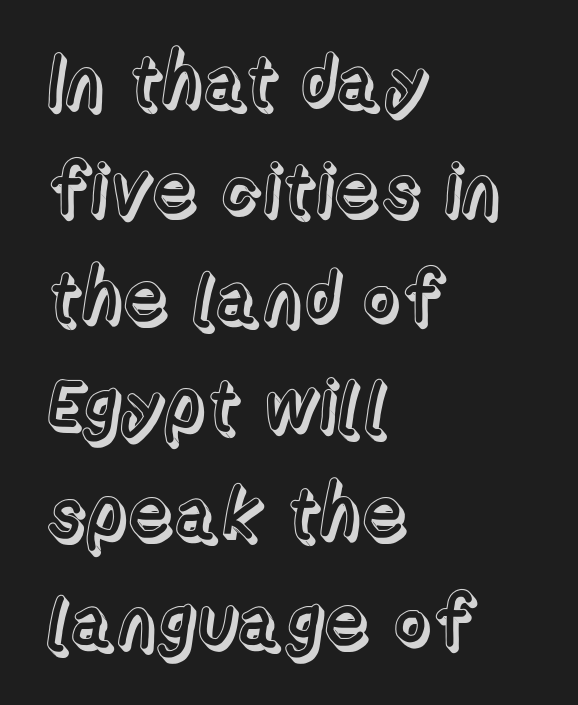
{"width": "normal", "x_height": "medium", "monospaced": "no", "underline": "no", "align": "left", "line_spacing": "normal", "line_spacing_ratio": 1.48, "letter_spacing": "normal", "letter_spacing_em": 0.0, "glyph_px": 73}
